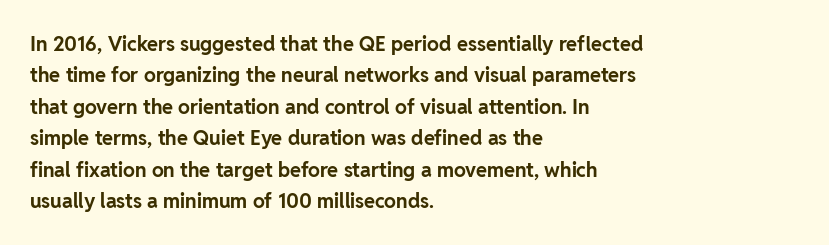
The image shows 20 px bold type, upright; set left-aligned, normal line spacing (1.57x), normal letter spacing, not underlined.
